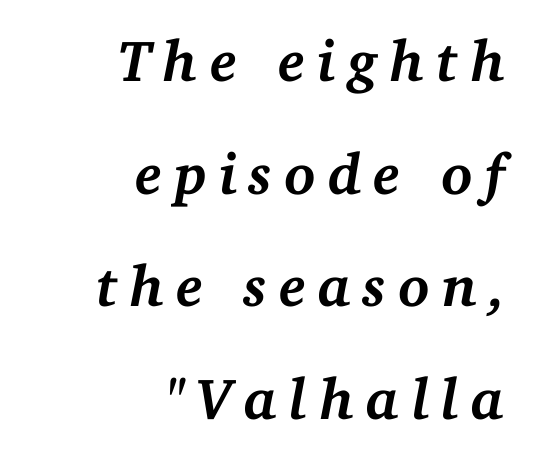
Q: Is the text bold? A: Yes.
Q: Is the text italic (slanted)? A: Yes, it leans right by about 11 degrees.
Q: Is the typeface a serif or a sans-serif typeface? A: Serif.
Q: Is the text underlined? A: No.
Q: How is the paragraph aligned? A: Right-aligned.
Q: Is the spacing between letters normal or unusually wide? A: Unusually wide.
Q: Is the spacing between lines tight, normal or loose? A: Loose.
Q: Width (condensed, normal, or wide)? A: Normal.
Q: Stroke contrast? A: Medium.
Q: x-height? A: Medium.
Q: Monospaced? A: No.
